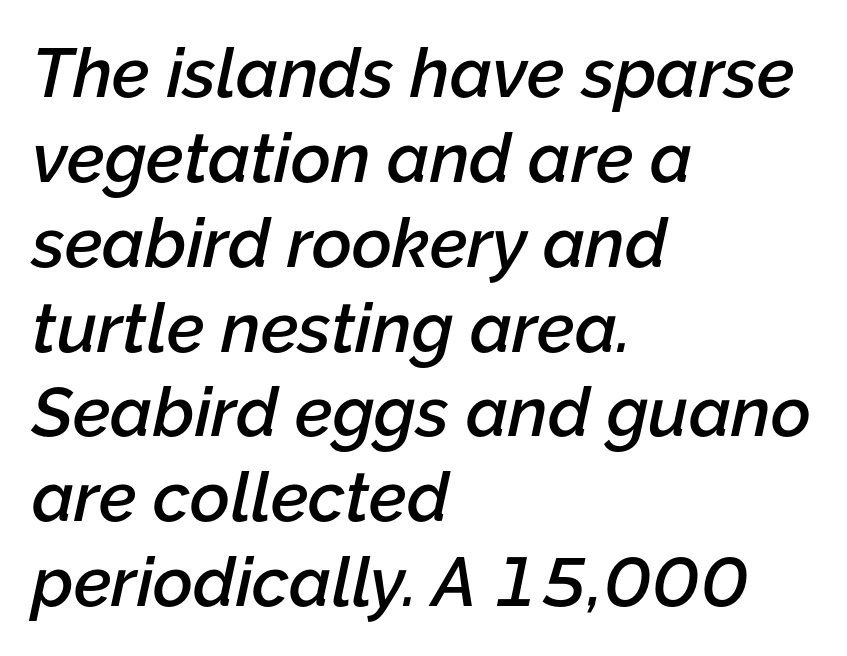
Q: Is the text bold? A: Semi-bold.
Q: Is the text italic (slanted)? A: Yes, it leans right by about 12 degrees.
Q: Is the text underlined? A: No.
Q: How is the paragraph aligned? A: Left-aligned.
Q: Is the spacing between letters normal or unusually wide? A: Normal.
Q: Width (condensed, normal, or wide)? A: Normal.
Q: Stroke contrast? A: Low.
Q: x-height? A: Medium.
Q: Monospaced? A: No.
